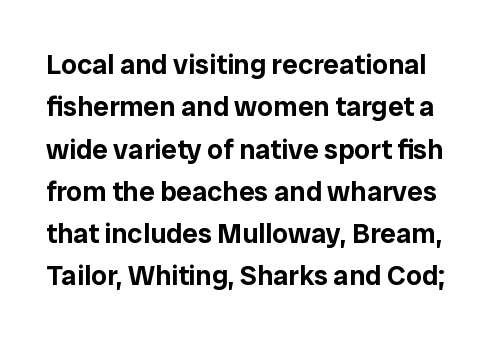
Q: Is the text italic (slanted)? A: No, it is upright.
Q: Is the typeface a serif or a sans-serif typeface? A: Sans-serif.
Q: Is the text underlined? A: No.
Q: Is the spacing between letters normal or unusually wide? A: Normal.
Q: Is the spacing between lines tight, normal or loose? A: Normal.
Q: Width (condensed, normal, or wide)? A: Normal.
Q: Stroke contrast? A: Low.
Q: x-height? A: Medium.
Q: Monospaced? A: No.
